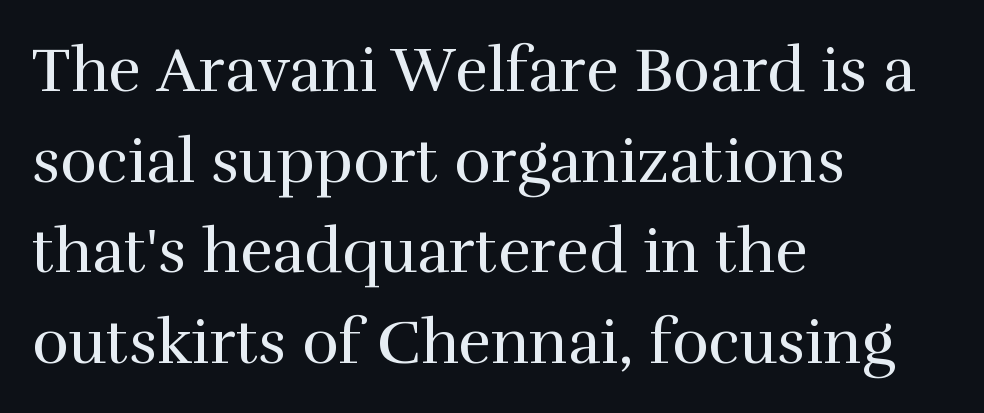
{"serif": "yes", "italic": "no", "bold": "no", "weight": "regular", "width": "normal", "stroke_contrast": "high", "x_height": "medium", "monospaced": "no", "underline": "no", "align": "left", "line_spacing": "normal", "line_spacing_ratio": 1.46, "letter_spacing": "normal", "letter_spacing_em": 0.0, "glyph_px": 62}
